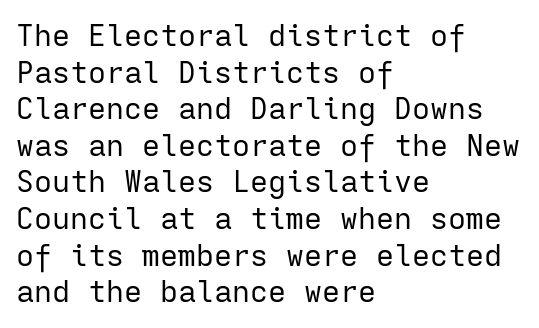
The image shows 30 px regular-weight sans-serif type, upright, monospaced; set left-aligned, line spacing 1.22x, normal letter spacing, not underlined; low stroke contrast and a medium x-height.
